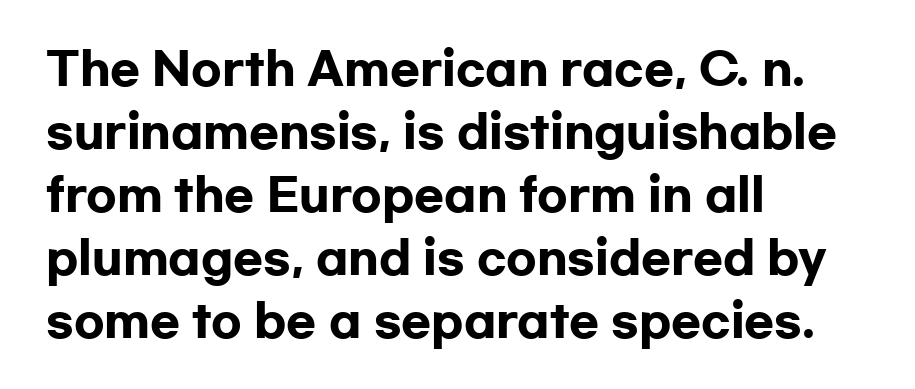
Q: Is the text bold? A: Yes.
Q: Is the text italic (slanted)? A: No, it is upright.
Q: Is the typeface a serif or a sans-serif typeface? A: Sans-serif.
Q: Is the text underlined? A: No.
Q: How is the paragraph aligned? A: Left-aligned.
Q: Is the spacing between letters normal or unusually wide? A: Normal.
Q: Is the spacing between lines tight, normal or loose? A: Normal.
Q: Width (condensed, normal, or wide)? A: Wide.
Q: Stroke contrast? A: Low.
Q: x-height? A: Medium.
Q: Monospaced? A: No.
